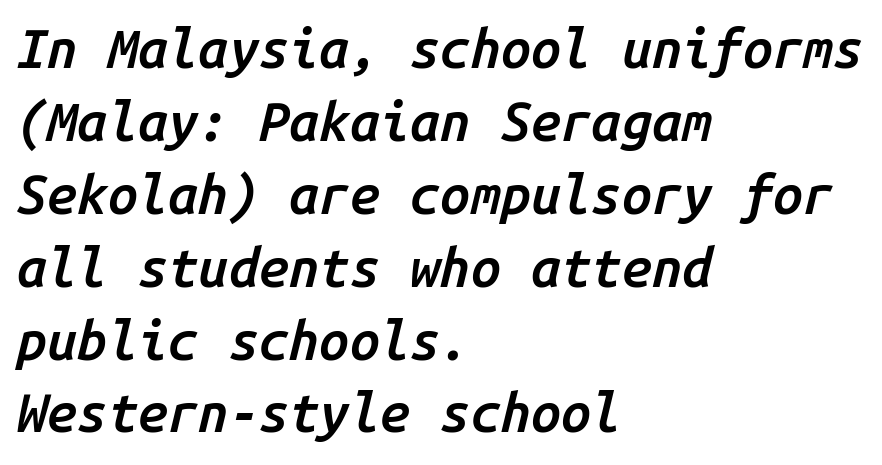
The face used here is monospaced, like something from a code editor. Caption: standard tracking, unaltered. The space between consecutive lines is moderate. Has an underline been added? It has not. Typeset ragged right — the left edge is the straight one.
